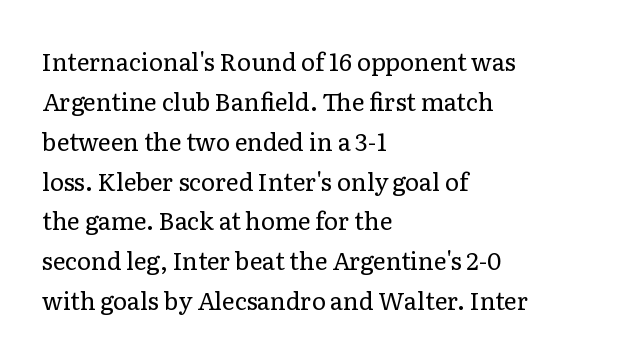
The specimen reads as upright at a glance. The paragraph has a hard left edge and a soft right edge. The typeface has the unassuming heft of standard copy or less. Any mark beneath the type? The region is blank. The lines sit at an ordinary, default distance from one another. Tracking value appears to be zero — textbook default spacing.
